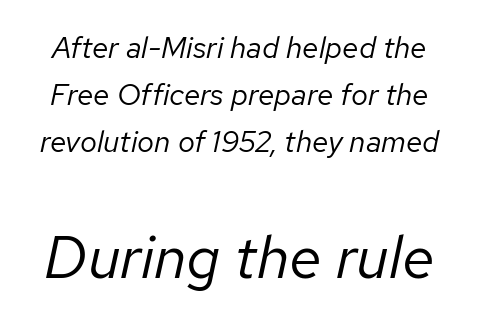
{"italic": "yes", "lean": "right", "slant_degrees": 12, "bold": "no", "weight": "regular", "width": "normal", "stroke_contrast": "low", "x_height": "medium", "monospaced": "no", "underline": "no", "line_spacing": "normal", "line_spacing_ratio": 1.57, "letter_spacing": "normal", "letter_spacing_em": 0.0, "larger_block": "second", "size_ratio": 2.0, "glyph_px": 60}
